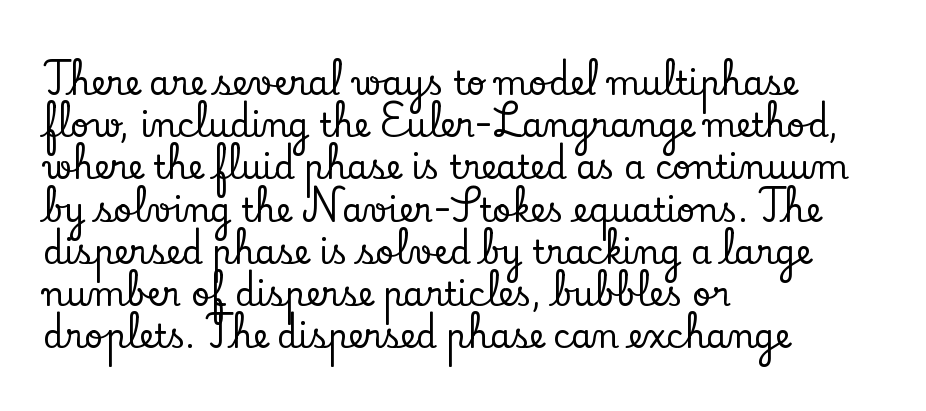
Q: Is the text italic (slanted)? A: No, it is upright.
Q: Is the typeface a serif or a sans-serif typeface? A: Serif.
Q: Is the text underlined? A: No.
Q: How is the paragraph aligned? A: Left-aligned.
Q: Is the spacing between letters normal or unusually wide? A: Normal.
Q: Is the spacing between lines tight, normal or loose? A: Normal.
Q: Width (condensed, normal, or wide)? A: Normal.
Q: Stroke contrast? A: Low.
Q: x-height? A: Small.
Q: Monospaced? A: No.
